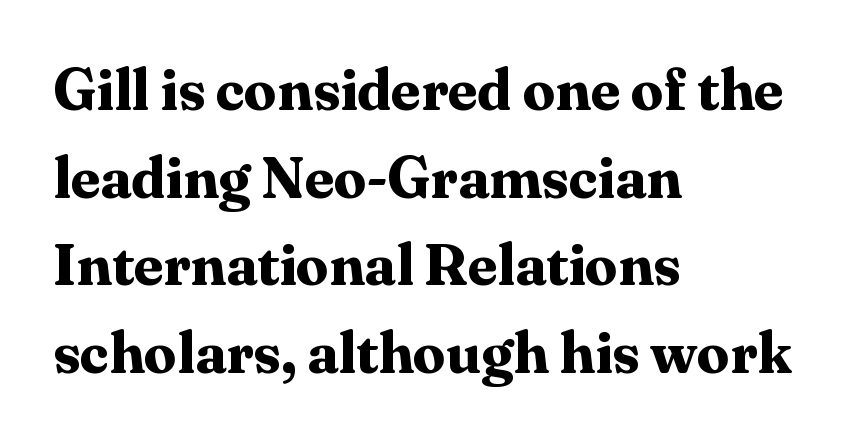
Q: Is the text bold? A: Yes.
Q: Is the text italic (slanted)? A: No, it is upright.
Q: Is the typeface a serif or a sans-serif typeface? A: Serif.
Q: Is the text underlined? A: No.
Q: How is the paragraph aligned? A: Left-aligned.
Q: Is the spacing between letters normal or unusually wide? A: Normal.
Q: Is the spacing between lines tight, normal or loose? A: Normal.
Q: Width (condensed, normal, or wide)? A: Normal.
Q: Stroke contrast? A: Medium.
Q: x-height? A: Medium.
Q: Monospaced? A: No.
